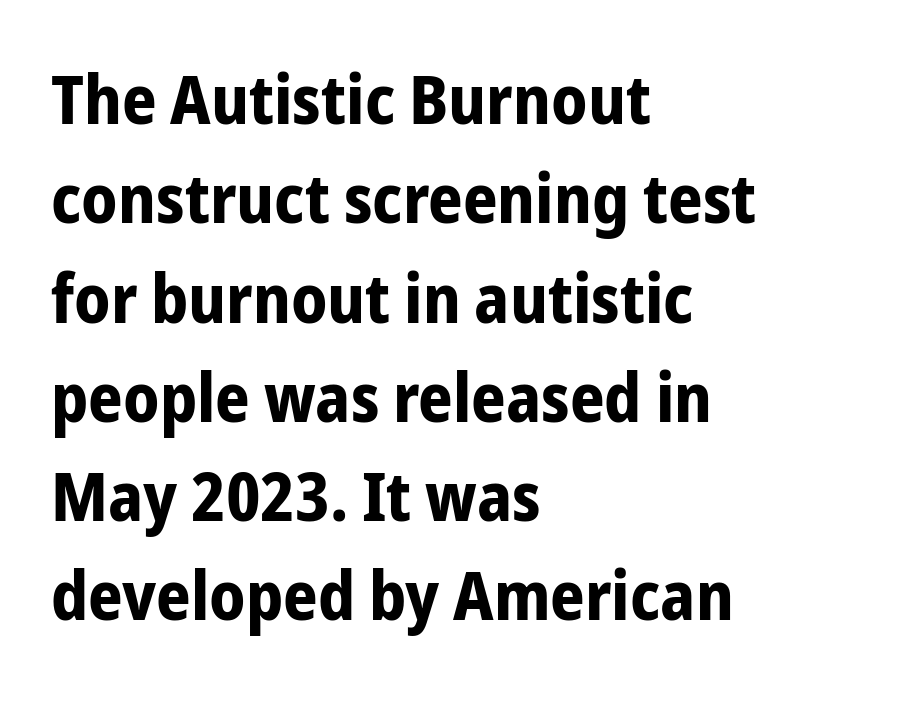
The image shows 68 px bold, condensed sans-serif type, upright; set left-aligned, normal line spacing (1.46x), normal letter spacing, not underlined; low stroke contrast and a medium x-height.
